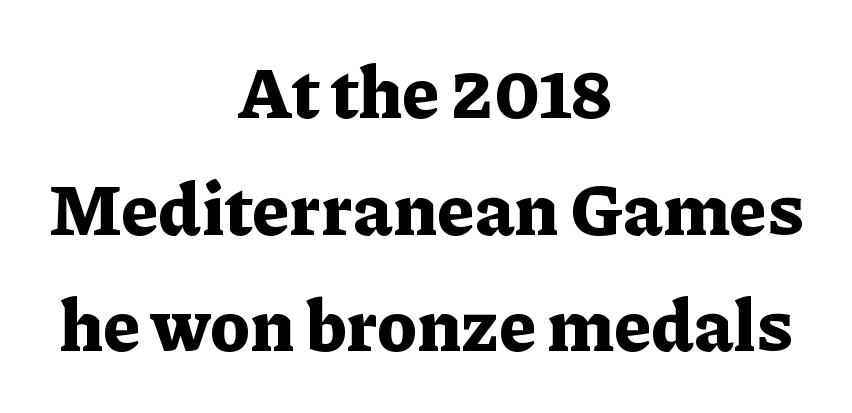
Q: Is the text bold? A: Yes.
Q: Is the text italic (slanted)? A: No, it is upright.
Q: Is the typeface a serif or a sans-serif typeface? A: Serif.
Q: Is the text underlined? A: No.
Q: How is the paragraph aligned? A: Centered.
Q: Is the spacing between letters normal or unusually wide? A: Normal.
Q: Is the spacing between lines tight, normal or loose? A: Normal.
Q: Width (condensed, normal, or wide)? A: Normal.
Q: Stroke contrast? A: Low.
Q: x-height? A: Medium.
Q: Monospaced? A: No.
